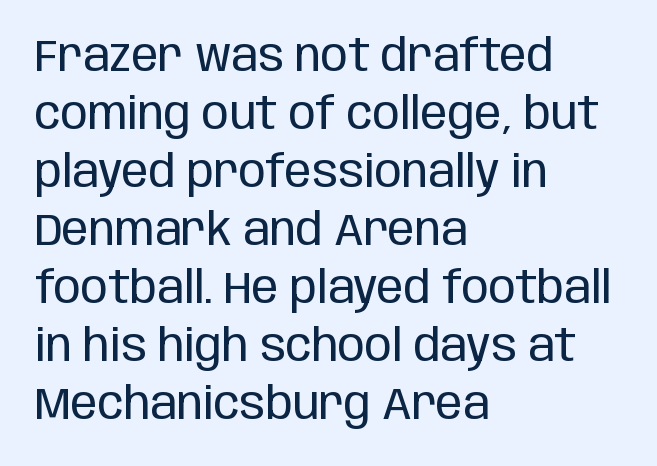
{"serif": "no", "italic": "no", "bold": "no", "weight": "regular", "width": "condensed", "stroke_contrast": "low", "x_height": "large", "monospaced": "no", "underline": "no", "align": "left", "line_spacing": "normal", "line_spacing_ratio": 1.29, "letter_spacing": "normal", "letter_spacing_em": 0.0, "glyph_px": 45}
